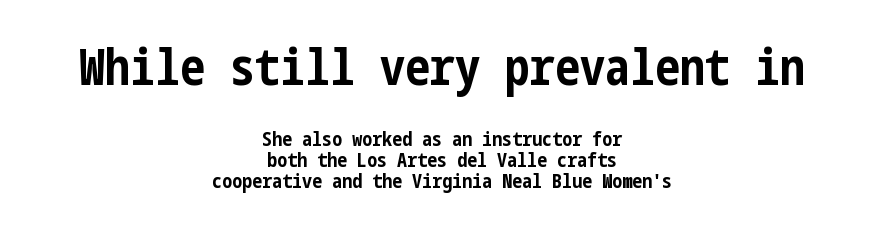
Q: Is the text bold? A: Yes.
Q: Is the text italic (slanted)? A: No, it is upright.
Q: Is the typeface a serif or a sans-serif typeface? A: Sans-serif.
Q: Is the text underlined? A: No.
Q: How is the paragraph aligned? A: Centered.
Q: Is the spacing between letters normal or unusually wide? A: Normal.
Q: Is the spacing between lines tight, normal or loose? A: Tight.
Q: Which block of text is set in a larger size, the first (top) or the second (bottom)? A: The first (top) one.
Q: Width (condensed, normal, or wide)? A: Condensed.
Q: Stroke contrast? A: Low.
Q: x-height? A: Medium.
